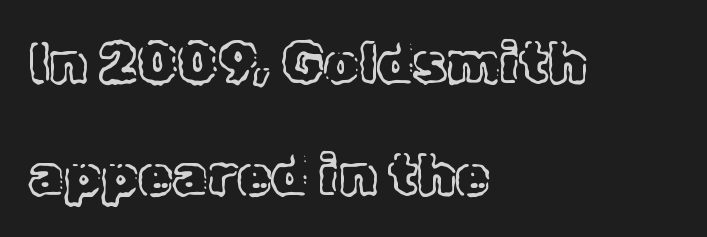
Q: Is the text italic (slanted)? A: No, it is upright.
Q: Is the text underlined? A: No.
Q: How is the paragraph aligned? A: Left-aligned.
Q: Is the spacing between letters normal or unusually wide? A: Normal.
Q: Is the spacing between lines tight, normal or loose? A: Loose.
Q: Width (condensed, normal, or wide)? A: Normal.
Q: x-height? A: Medium.
Q: Monospaced? A: No.
